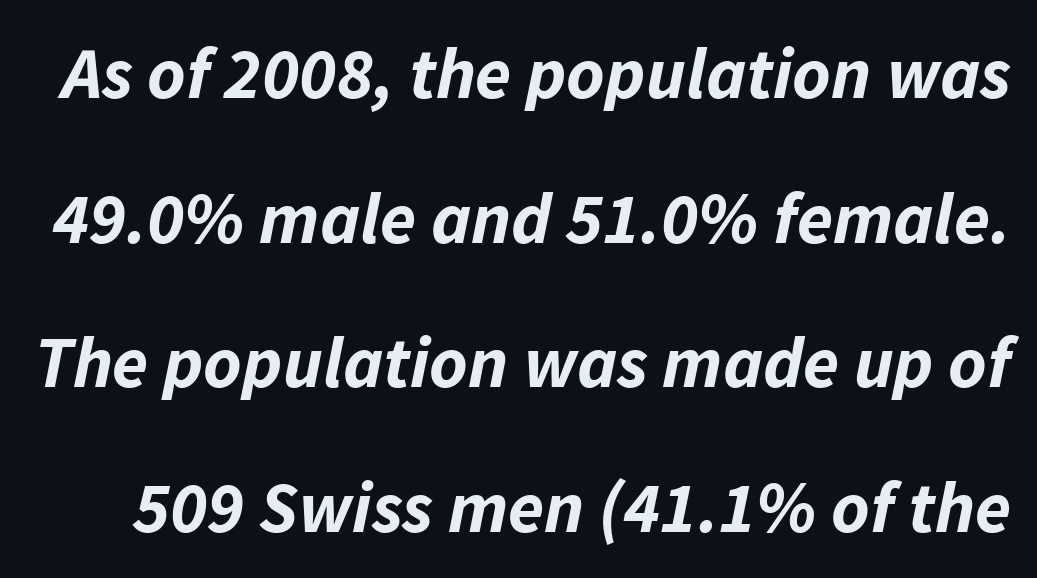
{"italic": "yes", "lean": "right", "slant_degrees": 11, "bold": "yes", "weight": "bold", "width": "normal", "stroke_contrast": "low", "x_height": "medium", "monospaced": "no", "underline": "no", "line_spacing": "loose", "line_spacing_ratio": 1.98, "letter_spacing": "normal", "letter_spacing_em": 0.0, "glyph_px": 73}
